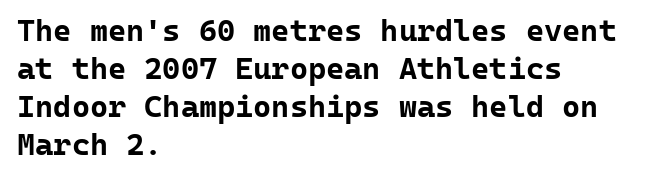
{"serif": "no", "italic": "no", "bold": "yes", "weight": "bold", "width": "normal", "stroke_contrast": "low", "x_height": "medium", "monospaced": "yes", "underline": "no", "align": "left", "line_spacing_ratio": 1.23, "letter_spacing": "normal", "letter_spacing_em": 0.0, "glyph_px": 31}
